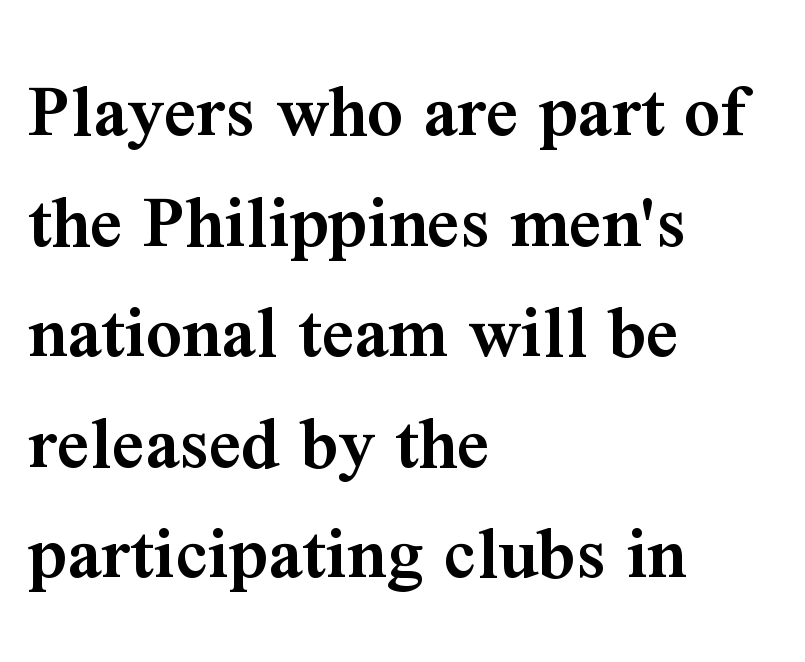
{"serif": "yes", "italic": "no", "bold": "semi", "weight": "semibold", "width": "normal", "stroke_contrast": "medium", "x_height": "medium", "monospaced": "no", "underline": "no", "align": "left", "line_spacing": "normal", "line_spacing_ratio": 1.4, "letter_spacing": "normal", "letter_spacing_em": 0.0, "glyph_px": 79}
